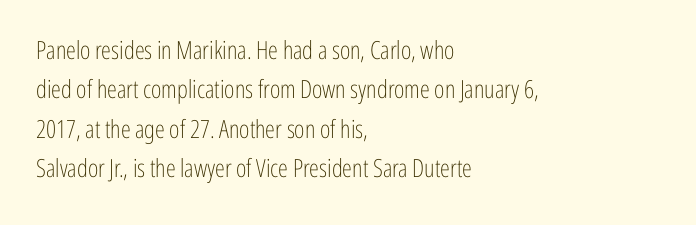
The image shows 25 px text type, upright; set left-aligned, normal line spacing (1.58x), normal letter spacing, not underlined.
